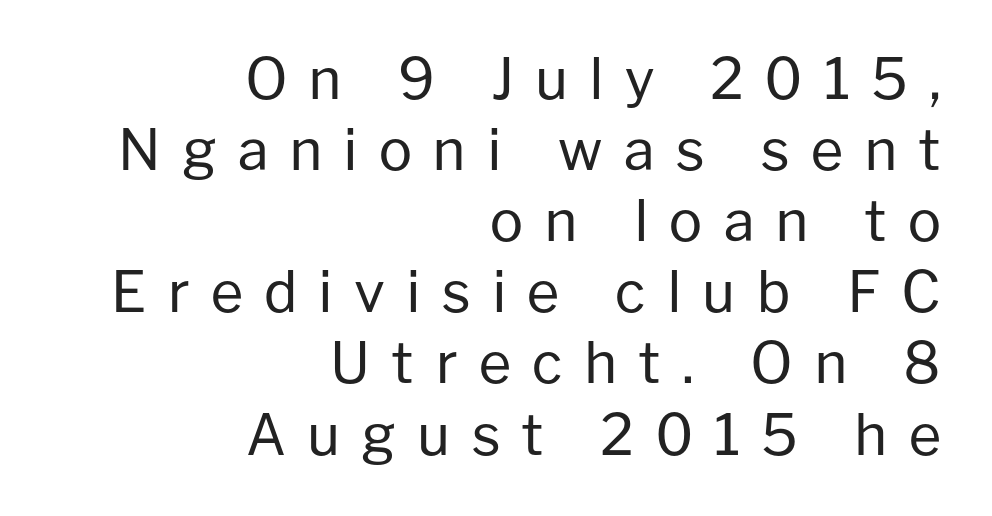
{"serif": "no", "italic": "no", "bold": "no", "weight": "regular", "width": "normal", "stroke_contrast": "low", "x_height": "medium", "monospaced": "no", "underline": "no", "align": "right", "line_spacing": "normal", "line_spacing_ratio": 1.27, "letter_spacing": "wide", "letter_spacing_em": 0.37, "glyph_px": 56}
